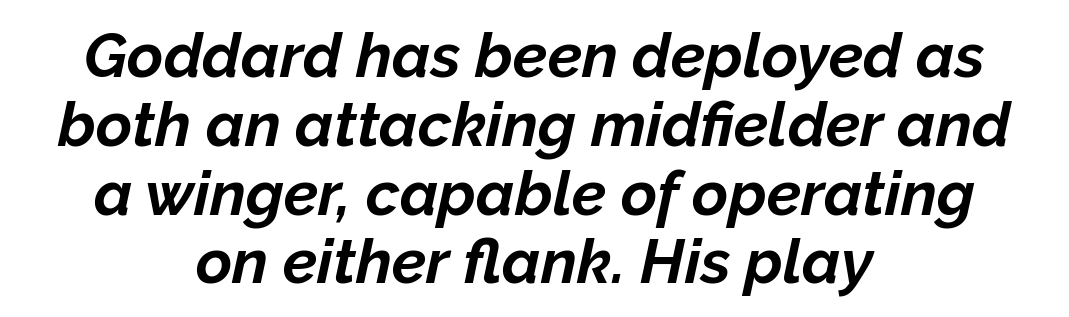
Q: Is the text bold? A: Yes.
Q: Is the text italic (slanted)? A: Yes, it leans right by about 12 degrees.
Q: Is the text underlined? A: No.
Q: How is the paragraph aligned? A: Centered.
Q: Is the spacing between letters normal or unusually wide? A: Normal.
Q: Is the spacing between lines tight, normal or loose? A: Tight.
Q: Width (condensed, normal, or wide)? A: Normal.
Q: Stroke contrast? A: Low.
Q: x-height? A: Medium.
Q: Monospaced? A: No.
